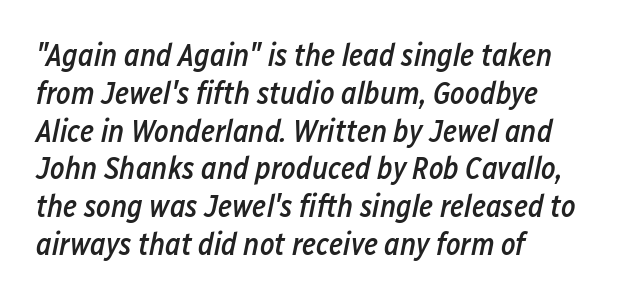
{"italic": "yes", "lean": "right", "slant_degrees": 12, "bold": "semi", "weight": "semibold", "width": "condensed", "stroke_contrast": "low", "x_height": "medium", "monospaced": "no", "underline": "no", "align": "left", "line_spacing_ratio": 1.22, "letter_spacing": "normal", "letter_spacing_em": 0.0, "glyph_px": 31}
